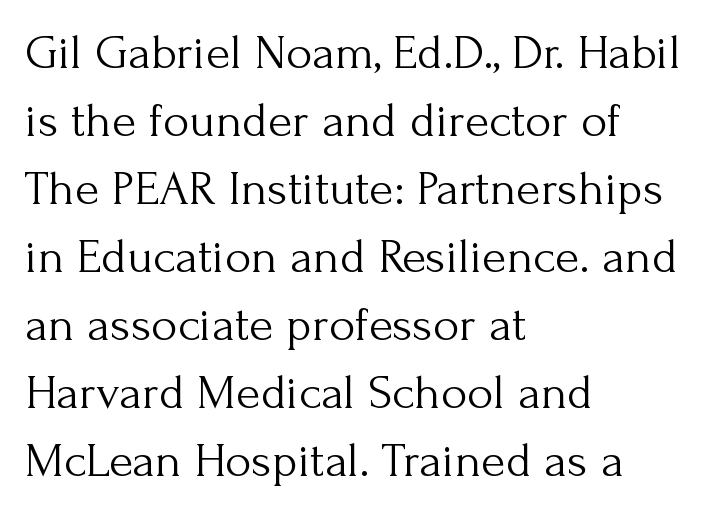
The image shows 50 px light serif type, upright; set left-aligned, normal line spacing (1.36x), normal letter spacing, not underlined; medium stroke contrast and a small x-height.
